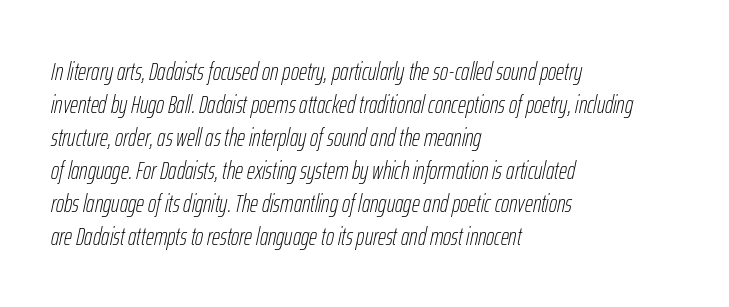
{"italic": "yes", "lean": "right", "slant_degrees": 12, "bold": "no", "underline": "no", "align": "left", "line_spacing": "normal", "line_spacing_ratio": 1.32, "letter_spacing": "normal", "letter_spacing_em": 0.0, "glyph_px": 25}
